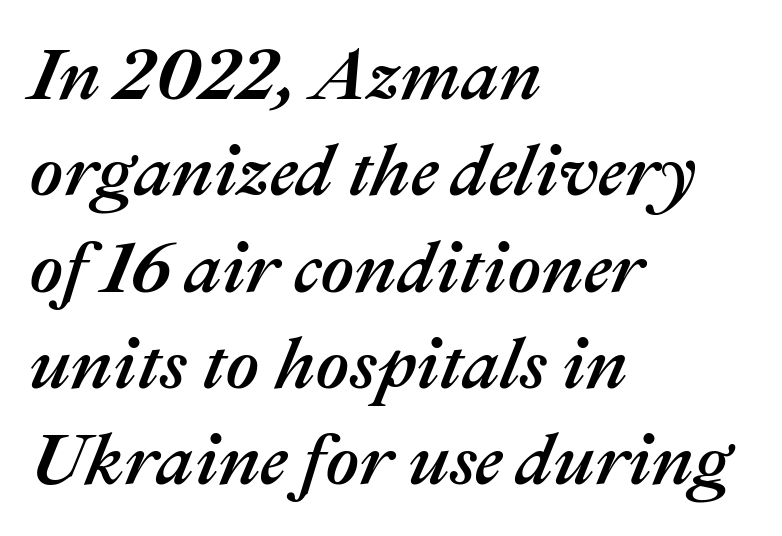
How are the letters spaced? Ordinarily, with no added tracking. Short and long lines alike share a common starting point at left. You could not count columns in this text — the font is proportionally spaced. The foot of each line stays bare and open. The rows are spaced the way most documents space them. The axis of the letterforms is tilted away from vertical.
